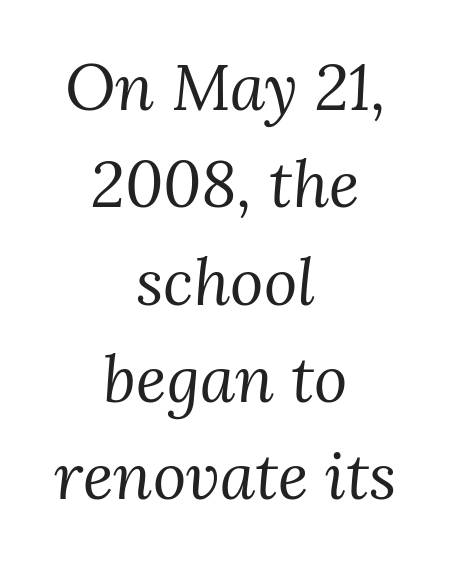
The image shows 64 px regular-weight serif type, italic (leaning right); set centered, normal line spacing (1.52x), normal letter spacing, not underlined; medium stroke contrast and a medium x-height.
